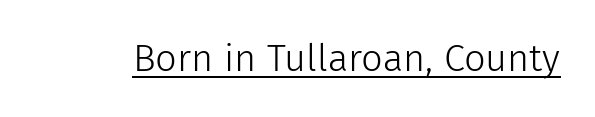
The image shows 38 px light sans-serif type, upright; set normal letter spacing, underlined; low stroke contrast and a medium x-height.
